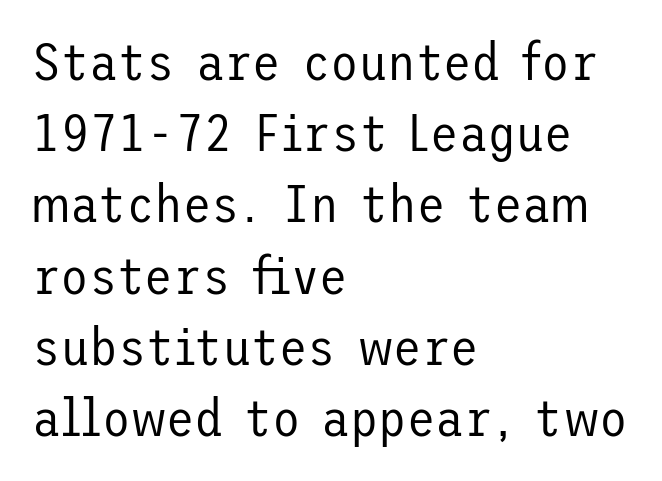
The image shows 52 px regular-weight sans-serif type, upright; set left-aligned, normal line spacing (1.37x), normal letter spacing, not underlined; low stroke contrast and a medium x-height.
